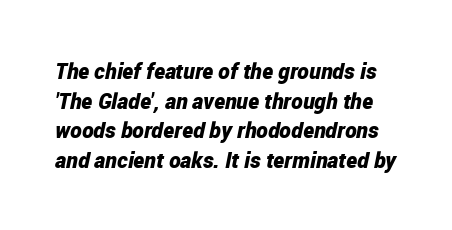
The image shows 22 px bold type, italic (leaning right); set normal line spacing (1.35x), normal letter spacing, not underlined.
